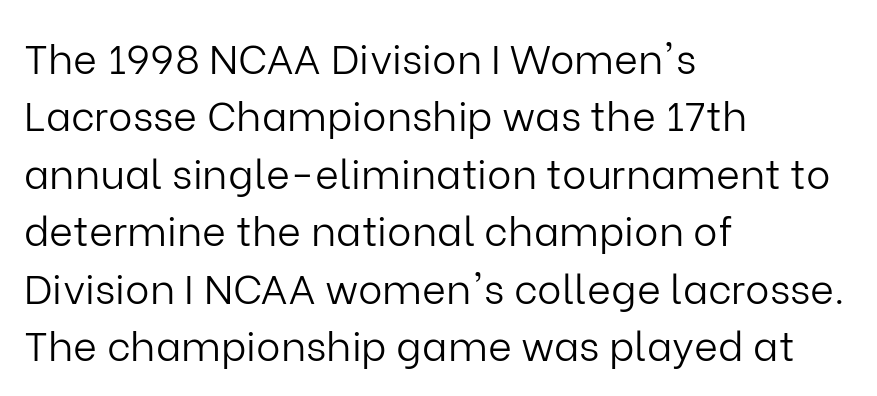
Q: Is the text bold? A: No.
Q: Is the text italic (slanted)? A: No, it is upright.
Q: Is the typeface a serif or a sans-serif typeface? A: Sans-serif.
Q: Is the text underlined? A: No.
Q: How is the paragraph aligned? A: Left-aligned.
Q: Is the spacing between letters normal or unusually wide? A: Normal.
Q: Is the spacing between lines tight, normal or loose? A: Normal.
Q: Width (condensed, normal, or wide)? A: Normal.
Q: Stroke contrast? A: Low.
Q: x-height? A: Medium.
Q: Monospaced? A: No.
